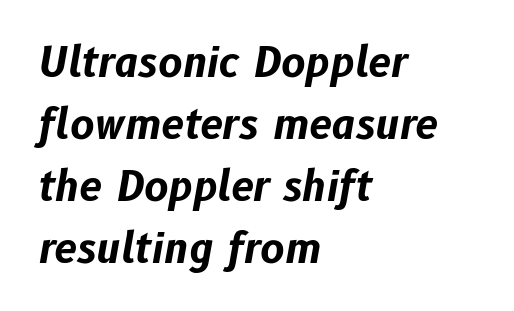
Q: Is the text bold? A: Yes.
Q: Is the text italic (slanted)? A: Yes, it leans right by about 10 degrees.
Q: Is the text underlined? A: No.
Q: How is the paragraph aligned? A: Left-aligned.
Q: Is the spacing between letters normal or unusually wide? A: Normal.
Q: Is the spacing between lines tight, normal or loose? A: Normal.
Q: Width (condensed, normal, or wide)? A: Normal.
Q: Stroke contrast? A: Low.
Q: x-height? A: Medium.
Q: Monospaced? A: No.
